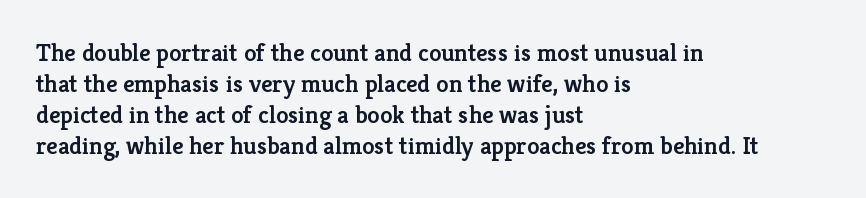
The image shows 25 px text type, upright; set left-aligned, line spacing 1.24x, normal letter spacing, not underlined.
